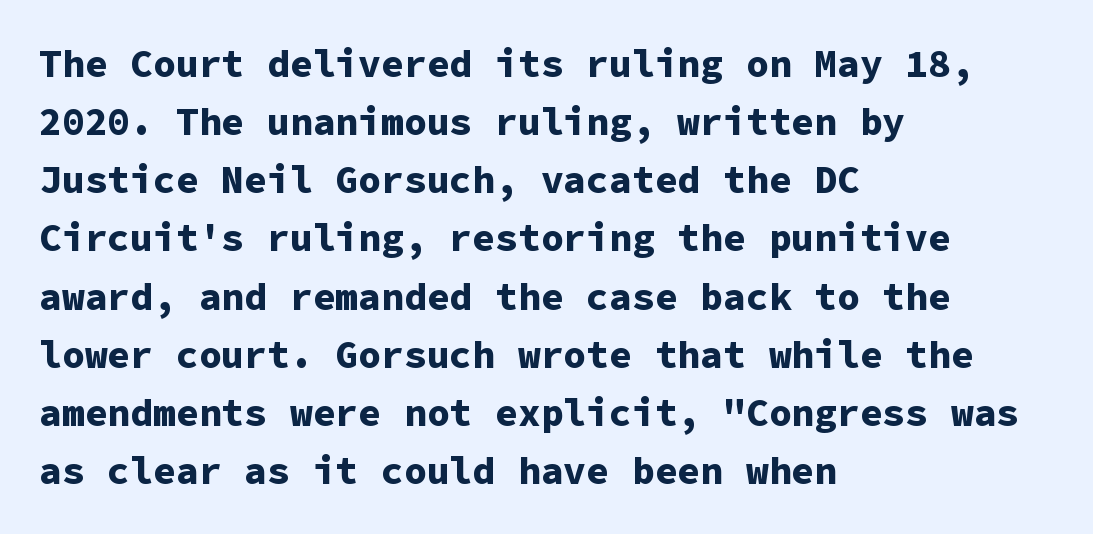
Note the uniform advance width — an 'i' takes as much space as an 'm'. Typeset ragged right — the left edge is the straight one. Does the leading feel generous? No, just average. Plenty of ink on the page — the face is bold. Look at the bottom of the vertical strokes: they stop flat, with no serifs.
